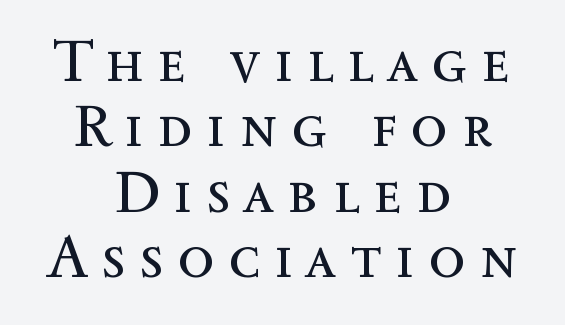
{"italic": "no", "bold": "no", "weight": "regular", "width": "normal", "x_height": "medium", "monospaced": "no", "underline": "no", "align": "center", "line_spacing": "tight", "line_spacing_ratio": 1.09, "letter_spacing": "wide", "letter_spacing_em": 0.24, "glyph_px": 60}
